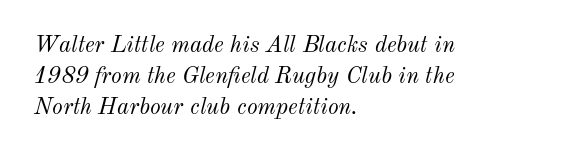
Teacher's note: observe the even left margin — that is flush-left alignment. Evenly set lines give the paragraph a standard silhouette. Check under the words: just untouched page. The weight tops out at a normal text grade. Tracking here is standard; glyphs follow each other at the usual distance.
